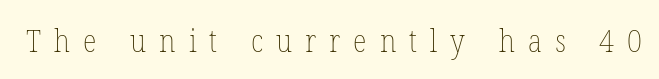
Q: Is the text bold? A: No.
Q: Is the text italic (slanted)? A: No, it is upright.
Q: Is the text underlined? A: No.
Q: Is the spacing between letters normal or unusually wide? A: Unusually wide.
Q: Width (condensed, normal, or wide)? A: Condensed.
Q: Stroke contrast? A: Low.
Q: x-height? A: Medium.
Q: Monospaced? A: No.
